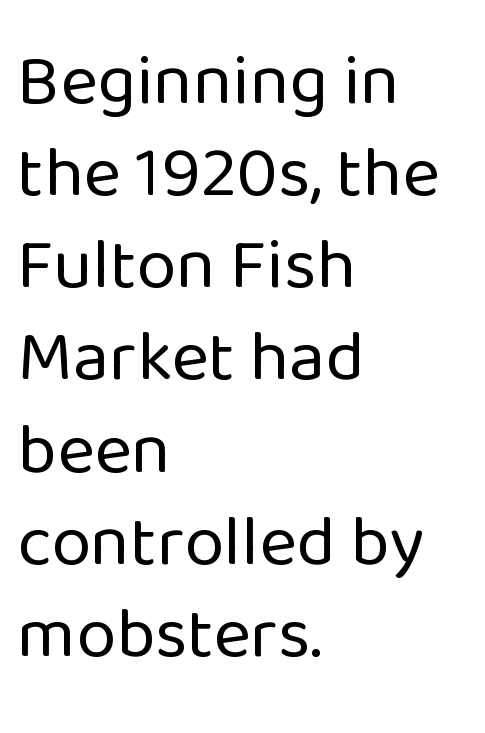
Q: Is the text bold? A: No.
Q: Is the text italic (slanted)? A: No, it is upright.
Q: Is the typeface a serif or a sans-serif typeface? A: Sans-serif.
Q: Is the text underlined? A: No.
Q: How is the paragraph aligned? A: Left-aligned.
Q: Is the spacing between letters normal or unusually wide? A: Normal.
Q: Is the spacing between lines tight, normal or loose? A: Normal.
Q: Width (condensed, normal, or wide)? A: Normal.
Q: Stroke contrast? A: Low.
Q: x-height? A: Medium.
Q: Monospaced? A: No.
